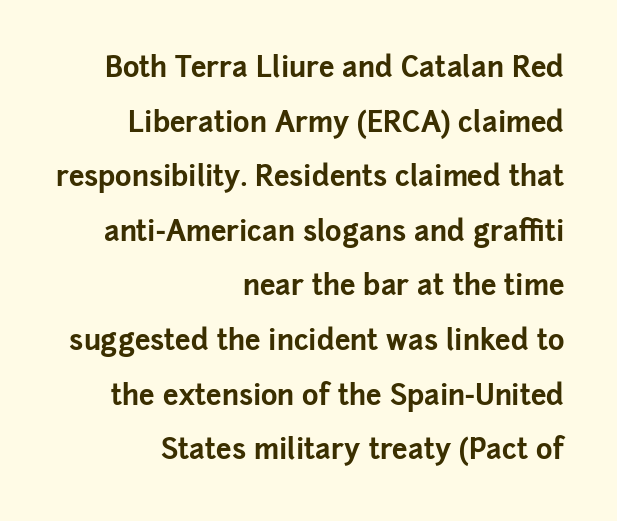
These lines are set flush right with a ragged left edge. Looks like regular typesetting: each glyph gets only the width it needs. Interline gaps are noticeably wide in this sample. These lines keep a tight, regular rhythm from letter to letter. Honestly, there is no underline to notice here at all. Each glyph is drawn with heavy, bold strokes.
